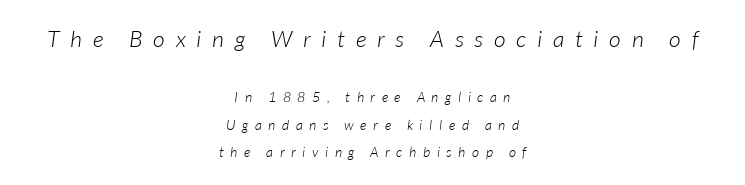
Q: Is the text bold? A: No.
Q: Is the text italic (slanted)? A: Yes, it leans right by about 7 degrees.
Q: Is the text underlined? A: No.
Q: How is the paragraph aligned? A: Centered.
Q: Is the spacing between letters normal or unusually wide? A: Unusually wide.
Q: Is the spacing between lines tight, normal or loose? A: Loose.
Q: Which block of text is set in a larger size, the first (top) or the second (bottom)? A: The first (top) one.
